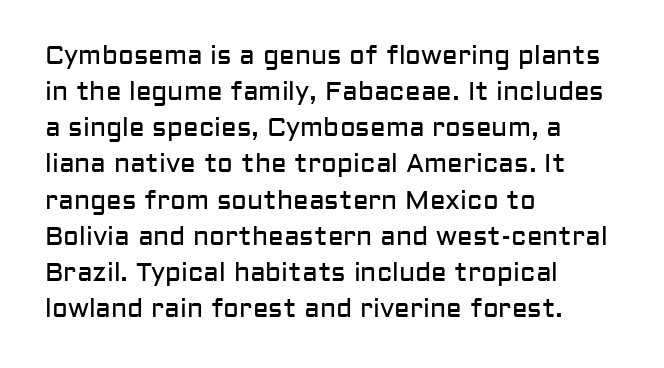
The image shows 26 px text type, upright; set left-aligned, normal line spacing (1.39x), normal letter spacing, not underlined.
